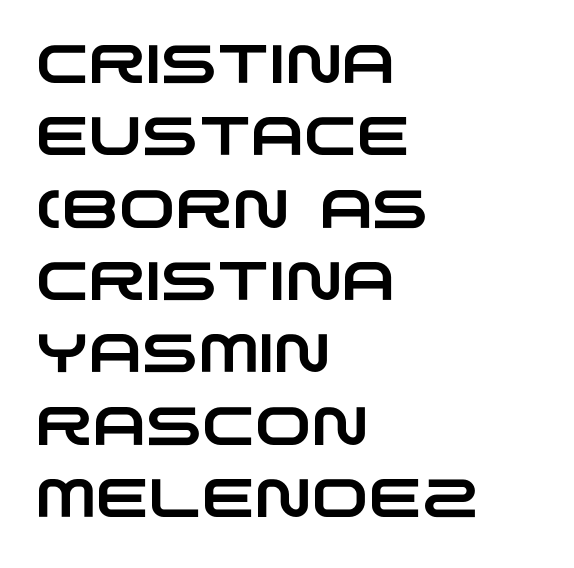
Q: Is the typeface a serif or a sans-serif typeface? A: Sans-serif.
Q: Is the text underlined? A: No.
Q: How is the paragraph aligned? A: Left-aligned.
Q: Is the spacing between letters normal or unusually wide? A: Normal.
Q: Is the spacing between lines tight, normal or loose? A: Normal.
Q: Width (condensed, normal, or wide)? A: Wide.
Q: Stroke contrast? A: Low.
Q: x-height? A: Large.
Q: Monospaced? A: No.
